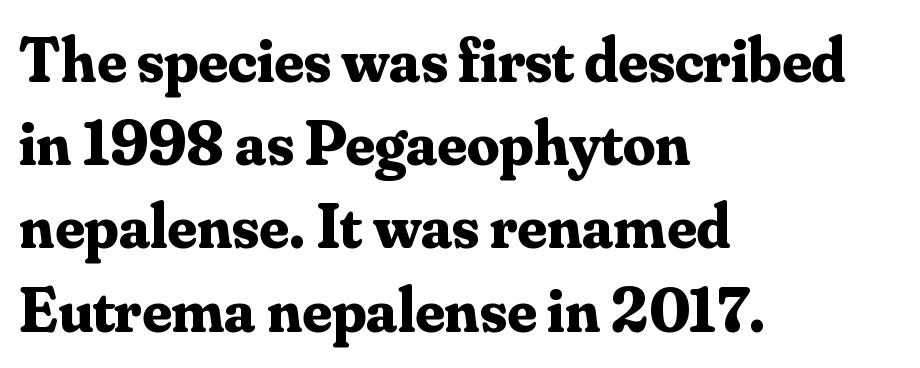
Q: Is the text bold? A: Yes.
Q: Is the text italic (slanted)? A: No, it is upright.
Q: Is the typeface a serif or a sans-serif typeface? A: Serif.
Q: Is the text underlined? A: No.
Q: How is the paragraph aligned? A: Left-aligned.
Q: Is the spacing between letters normal or unusually wide? A: Normal.
Q: Is the spacing between lines tight, normal or loose? A: Normal.
Q: Width (condensed, normal, or wide)? A: Normal.
Q: Stroke contrast? A: Medium.
Q: x-height? A: Small.
Q: Monospaced? A: No.
